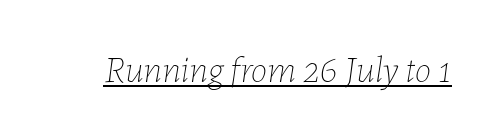
{"italic": "yes", "lean": "right", "slant_degrees": 7, "bold": "no", "weight": "thin", "width": "normal", "stroke_contrast": "low", "x_height": "medium", "monospaced": "no", "underline": "yes", "letter_spacing": "normal", "letter_spacing_em": 0.0, "glyph_px": 37}
